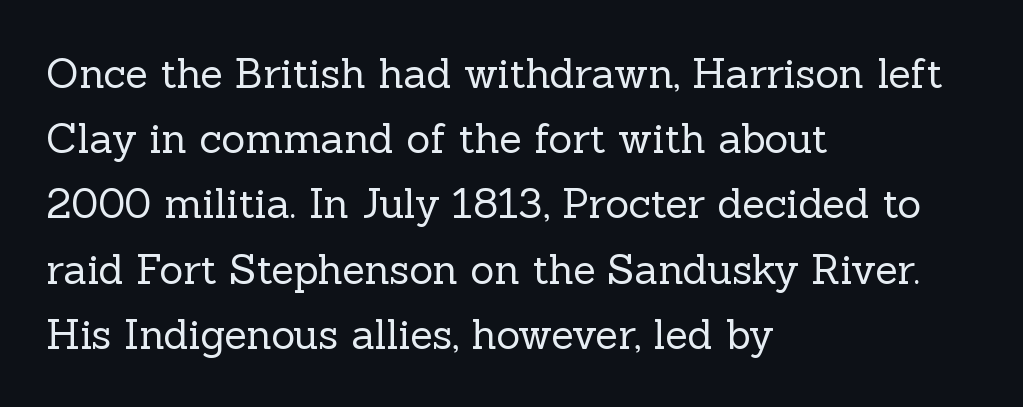
The designer left line spacing at the default. In terms of letterspacing, this is plain default setting. The face looks like a standard text weight, possibly lighter. Decoration check: the copy has no underline.
